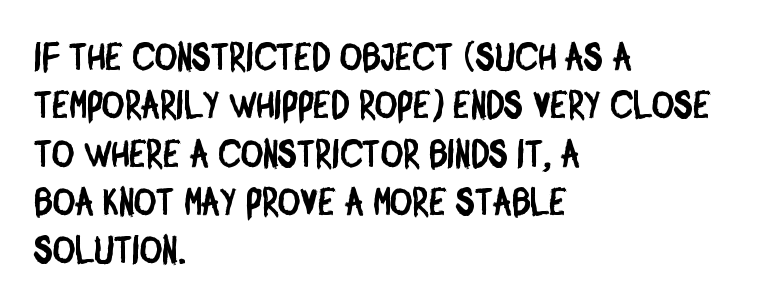
Does extra space separate the letters? No, they use regular spacing. Grotesque or geometric, the face here clearly has no serifs. Layout note: lines flush left. Varying glyph widths throughout — classic text-font behaviour. The foot of each line stays bare and open.
